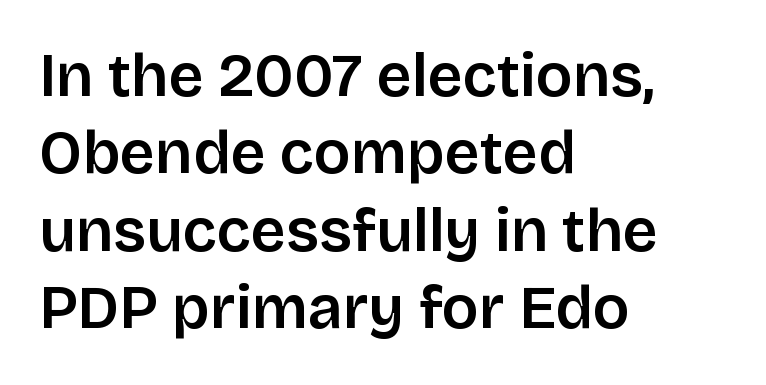
Q: Is the text italic (slanted)? A: No, it is upright.
Q: Is the typeface a serif or a sans-serif typeface? A: Sans-serif.
Q: Is the text underlined? A: No.
Q: How is the paragraph aligned? A: Left-aligned.
Q: Is the spacing between letters normal or unusually wide? A: Normal.
Q: Is the spacing between lines tight, normal or loose? A: Normal.
Q: Width (condensed, normal, or wide)? A: Normal.
Q: Stroke contrast? A: Low.
Q: x-height? A: Large.
Q: Monospaced? A: No.
